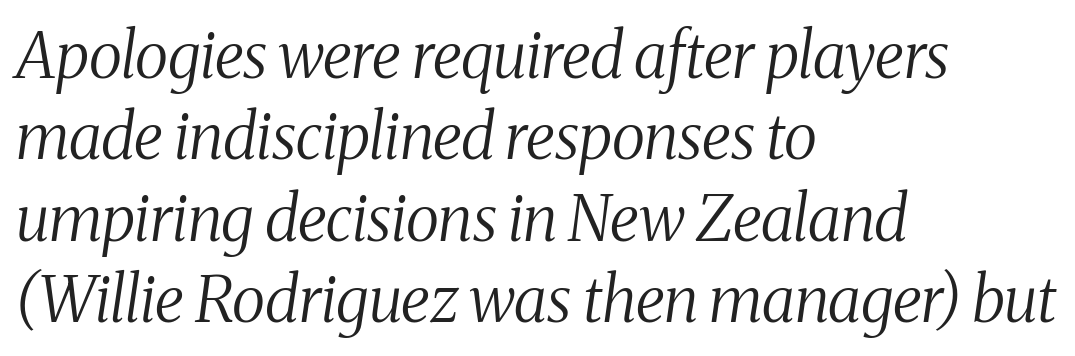
The image shows 63 px regular-weight, condensed serif type, italic (leaning right); set left-aligned, normal line spacing (1.29x), normal letter spacing, not underlined; medium stroke contrast and a medium x-height.
